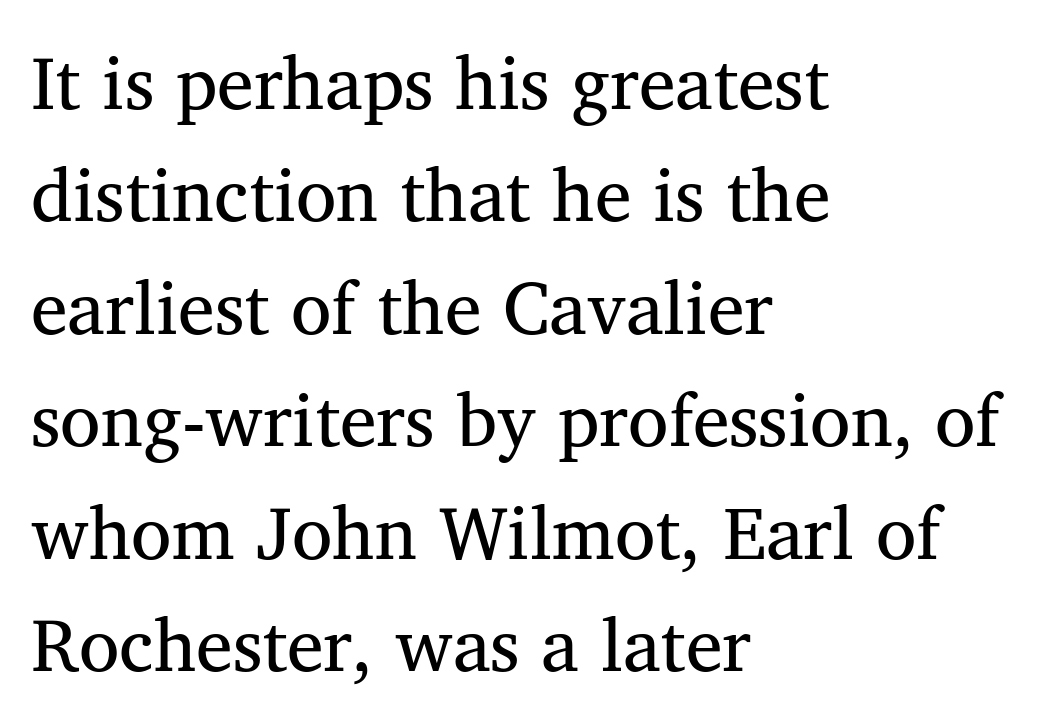
No extra ink here — the face is not bold. All the whitespace from short lines collects on the right. The baseline area is clear. Check where the strokes stop: tiny serifs finish them off.
